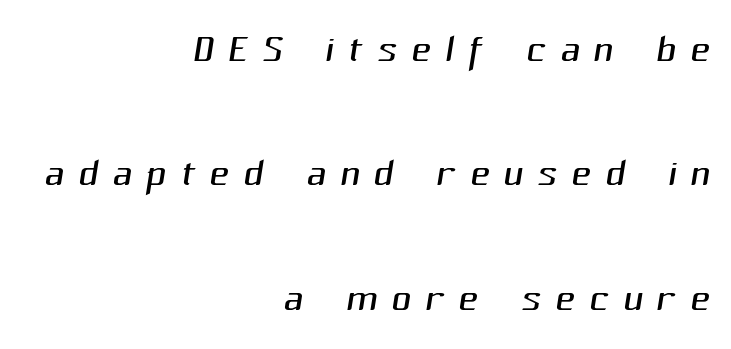
The image shows 55 px light sans-serif type; set right-aligned, loose line spacing (2.26x), unusually wide letter spacing (+0.25 em), not underlined; medium stroke contrast and a medium x-height.
